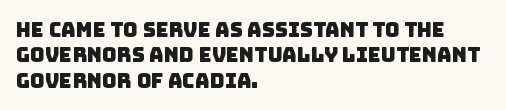
Q: Is the text underlined? A: No.
Q: How is the paragraph aligned? A: Left-aligned.
Q: Is the spacing between letters normal or unusually wide? A: Normal.
Q: Is the spacing between lines tight, normal or loose? A: Normal.
